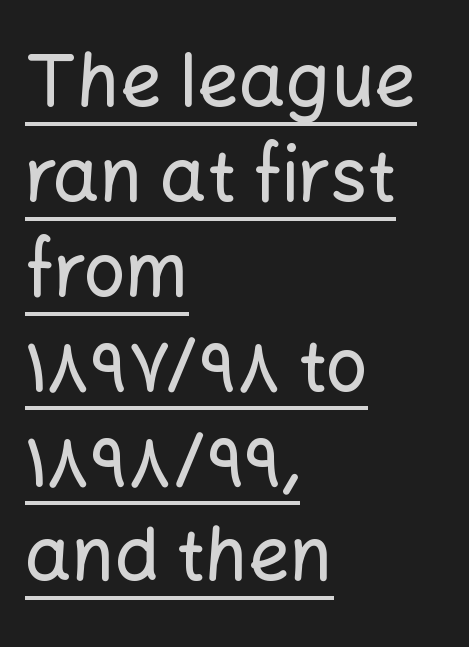
The image shows 73 px sans-serif type, upright; set left-aligned, normal line spacing (1.3x), normal letter spacing, underlined; low stroke contrast and a medium x-height.
